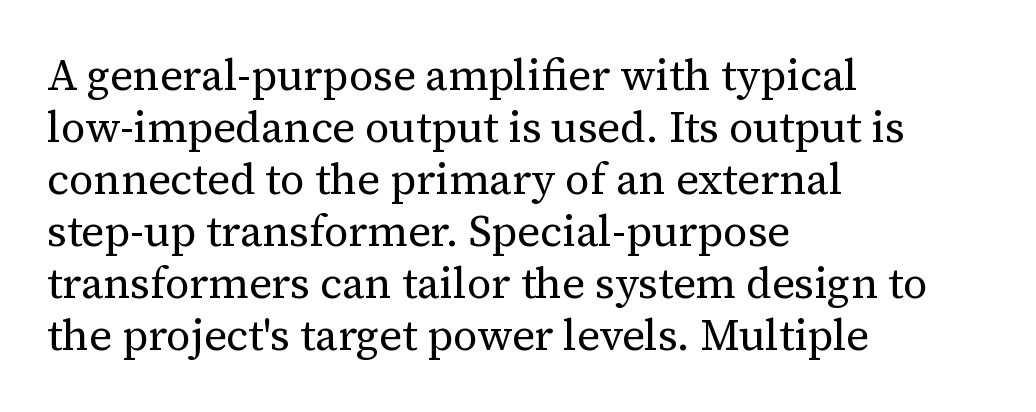
The image shows 43 px regular-weight serif type, upright; set left-aligned, line spacing 1.21x, normal letter spacing, not underlined; medium stroke contrast and a medium x-height.
